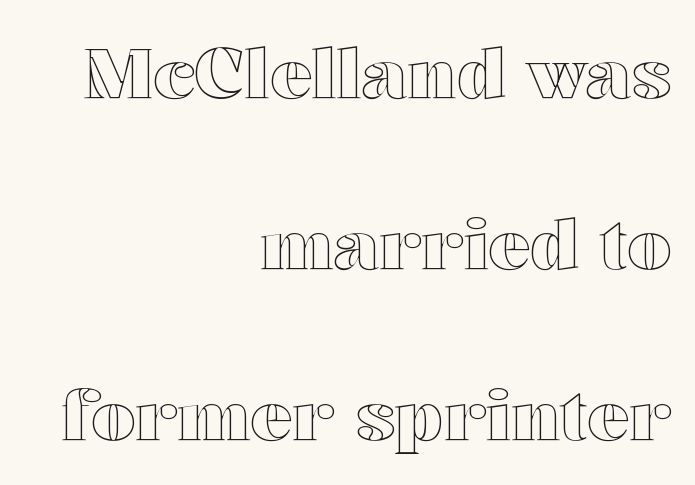
The rendering keeps characters at their native spacing. These lines were composed using upright roman letters. Letters rest on an invisible, unmarked baseline. The passage shown is typed in a proportional face where columns would drift. Alignment: flush right.
